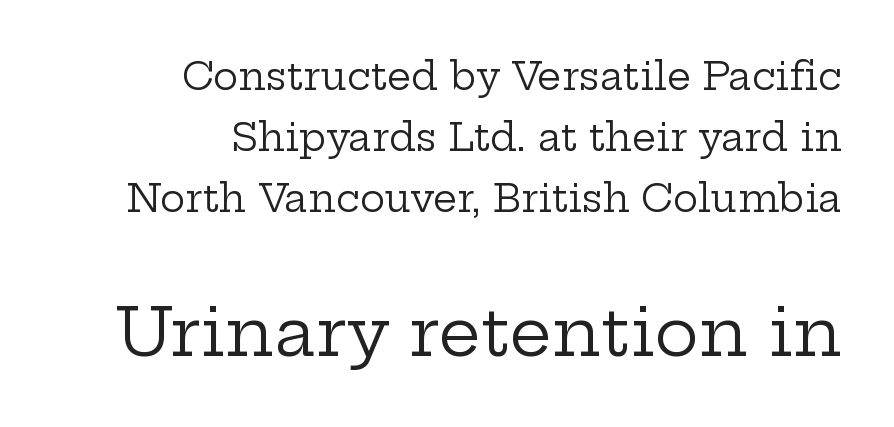
Q: Is the text bold? A: No.
Q: Is the text italic (slanted)? A: No, it is upright.
Q: Is the typeface a serif or a sans-serif typeface? A: Serif.
Q: Is the text underlined? A: No.
Q: How is the paragraph aligned? A: Right-aligned.
Q: Is the spacing between letters normal or unusually wide? A: Normal.
Q: Is the spacing between lines tight, normal or loose? A: Normal.
Q: Which block of text is set in a larger size, the first (top) or the second (bottom)? A: The second (bottom) one.
Q: Width (condensed, normal, or wide)? A: Wide.
Q: Stroke contrast? A: Low.
Q: x-height? A: Medium.
Q: Monospaced? A: No.
